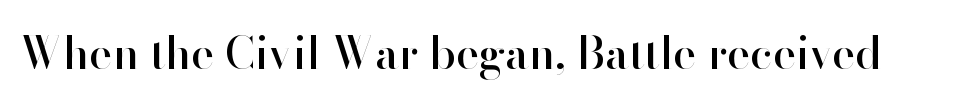
Q: Is the text italic (slanted)? A: No, it is upright.
Q: Is the typeface a serif or a sans-serif typeface? A: Sans-serif.
Q: Is the text underlined? A: No.
Q: Is the spacing between letters normal or unusually wide? A: Normal.
Q: Width (condensed, normal, or wide)? A: Normal.
Q: Stroke contrast? A: High.
Q: x-height? A: Small.
Q: Monospaced? A: No.
